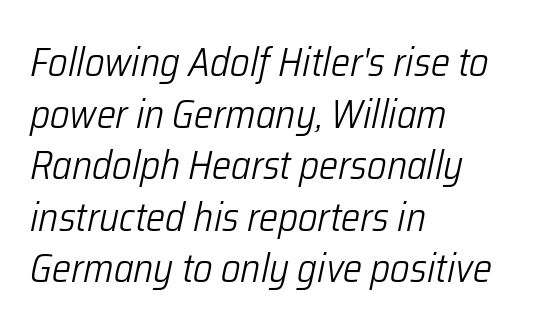
The typesetter chose a ragged-right arrangement here. This is not heavy type; no bold has been used. This block has exactly the height ordinary leading produces. The specimen omits any rule beneath the text block's lines.
